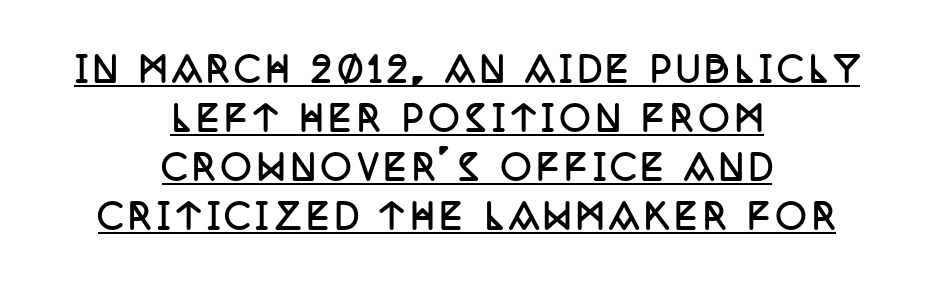
The image shows 34 px semibold, condensed serif type, upright; set centered, normal line spacing (1.44x), underlined; low stroke contrast and a large x-height.
